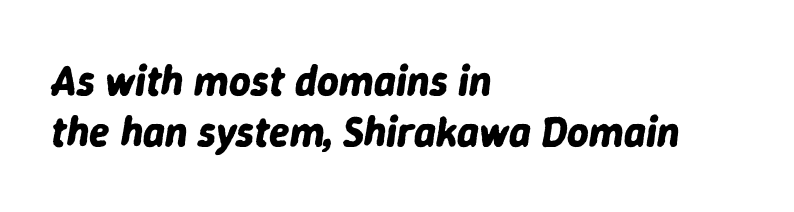
You could not count columns in this text — the font is proportionally spaced. The gap between lines stays unmarked. Is the block centered? No — it sits flush against the left margin. The face used here has the dense, thick strokes of a bold.
